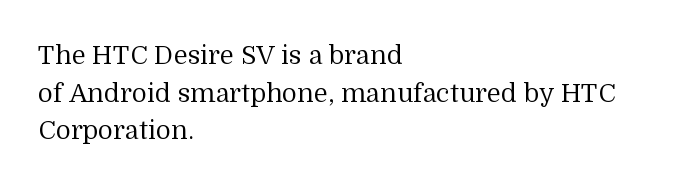
The image shows 26 px text type, upright; set left-aligned, normal line spacing (1.45x), normal letter spacing, not underlined.
